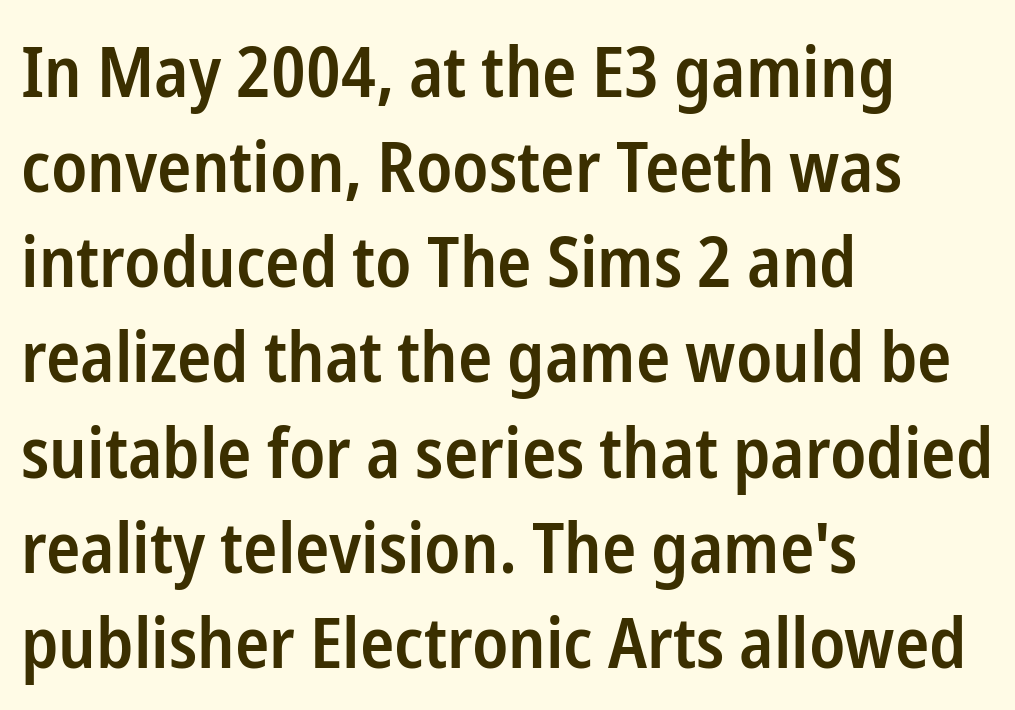
How would I describe the line gaps? Plain and ordinary. The glyphs are unaccompanied by any horizontal stroke below them. A somewhat darkened texture: the type is semibold rather than bold. If you drew a line through each stem, it would be perfectly vertical. The horizontal fit of the characters is conventional and even.
